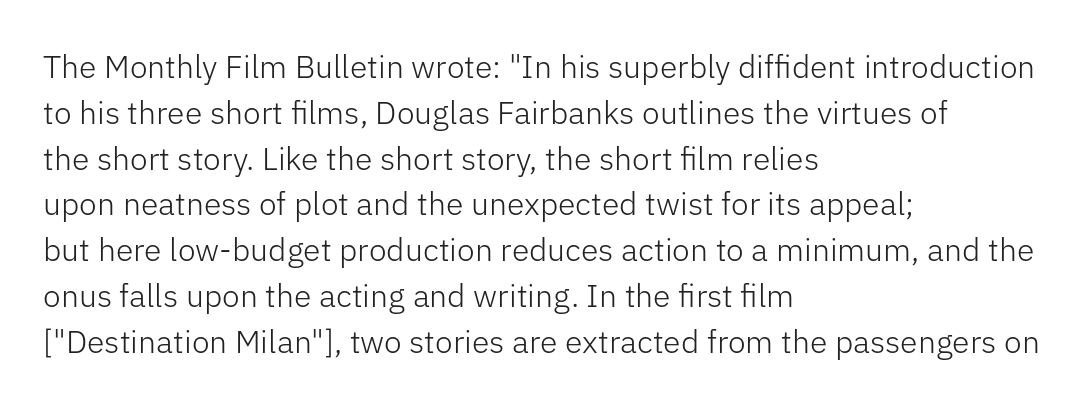
Standard letterfit; no display-style spreading of the glyphs. On a weight scale, this lands at 450 or below. The glyphs in this specimen are sans serif. Each letter keeps its own natural width here, so spacing adapts to shape. The glyphs are unaccompanied by any horizontal stroke below them.
